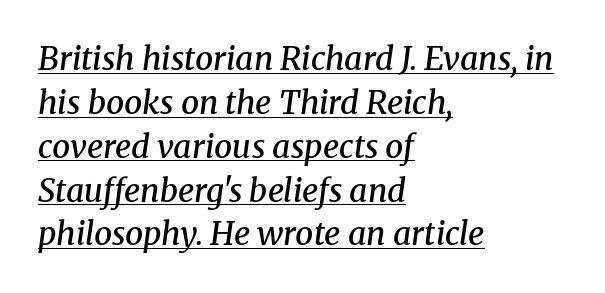
The image shows 32 px semibold serif type, italic (leaning right); set left-aligned, normal line spacing (1.37x), normal letter spacing, underlined; medium stroke contrast and a medium x-height.
